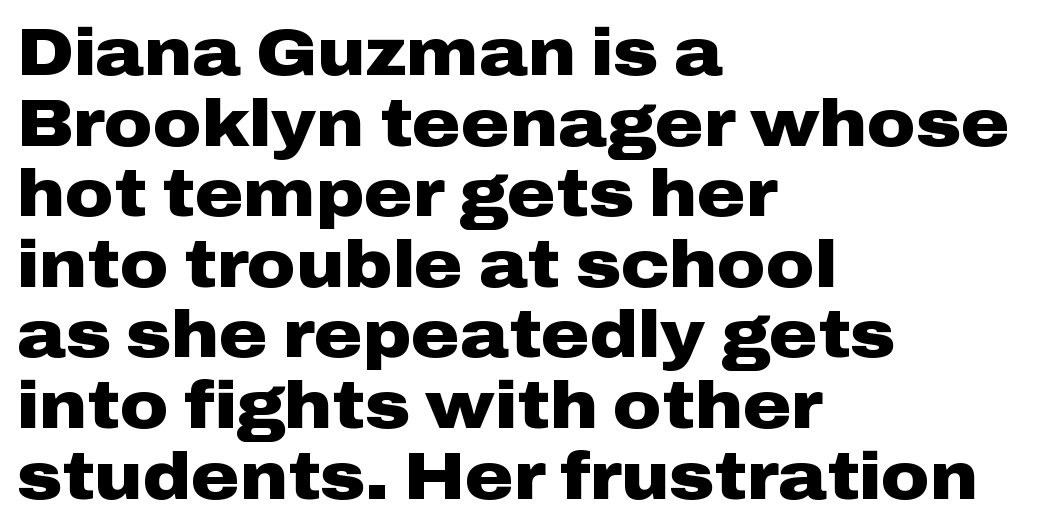
The space between consecutive lines is stingy. Character widths vary here, with narrow letters taking less room than wide ones. The zone under the glyphs is completely vacant. The font's upright variant was chosen for this text. Stroke terminals: plain, sans-serif. Here the glyphs are tracked normally, forming tight word shapes.
